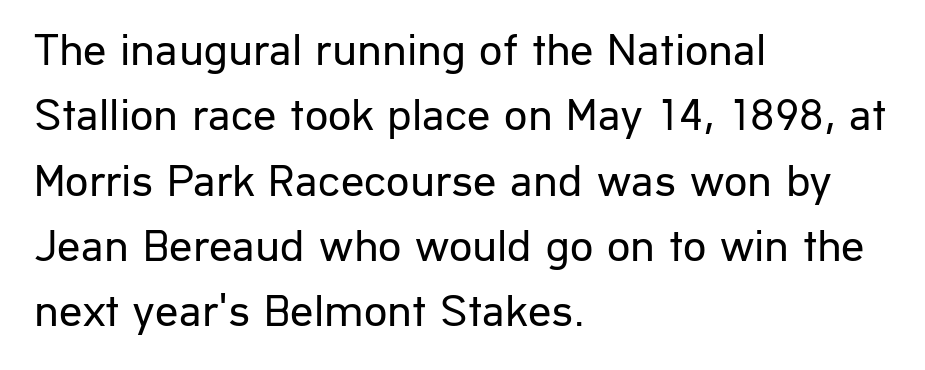
The image shows 46 px regular-weight sans-serif type, upright; set left-aligned, normal line spacing (1.42x), normal letter spacing, not underlined; low stroke contrast and a medium x-height.
